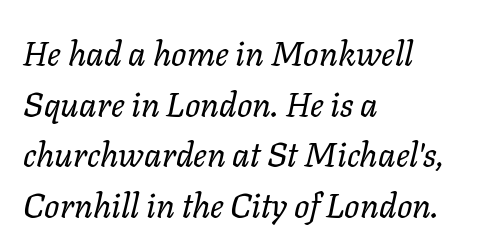
{"italic": "yes", "lean": "right", "slant_degrees": 11, "bold": "no", "weight": "regular", "width": "normal", "stroke_contrast": "low", "x_height": "medium", "monospaced": "no", "underline": "no", "align": "left", "line_spacing": "normal", "line_spacing_ratio": 1.49, "letter_spacing": "normal", "letter_spacing_em": 0.0, "glyph_px": 34}
